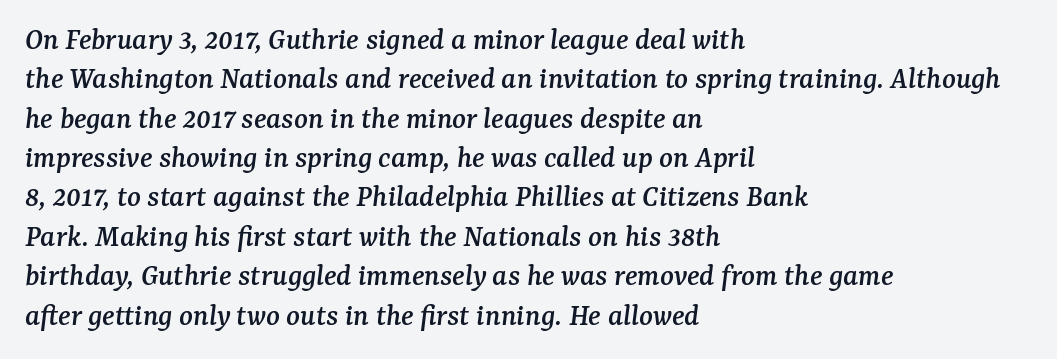
Q: Is the text italic (slanted)? A: Yes, it leans right by about 7 degrees.
Q: Is the typeface a serif or a sans-serif typeface? A: Serif.
Q: Is the text underlined? A: No.
Q: How is the paragraph aligned? A: Left-aligned.
Q: Is the spacing between letters normal or unusually wide? A: Normal.
Q: Width (condensed, normal, or wide)? A: Normal.
Q: Stroke contrast? A: Medium.
Q: x-height? A: Medium.
Q: Monospaced? A: No.
